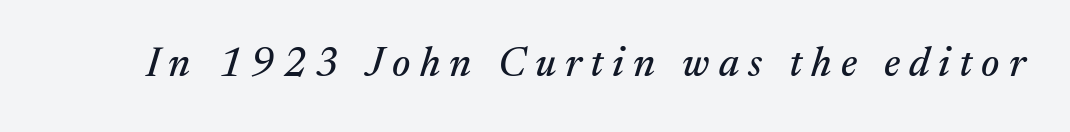
Display-style spreading of the glyphs; the letterfit is very open. The glyphs in this specimen are seriffed. Compared with ordinary roman type, these characters are visibly tilted. The baseline area is clear.
